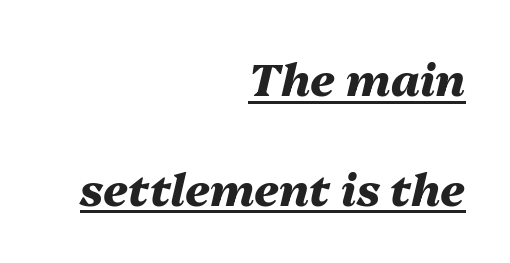
Thick stems and heavy bowls — unmistakably bold. A typographer would call this underscored text. If you drew a line through each stem, it would be angled. This sample uses plain, unmodified letter spacing. This sample has the flowing, uneven cadence of proportional lettering. This sample is right-justified, so line beginnings fall wherever the words allow.
